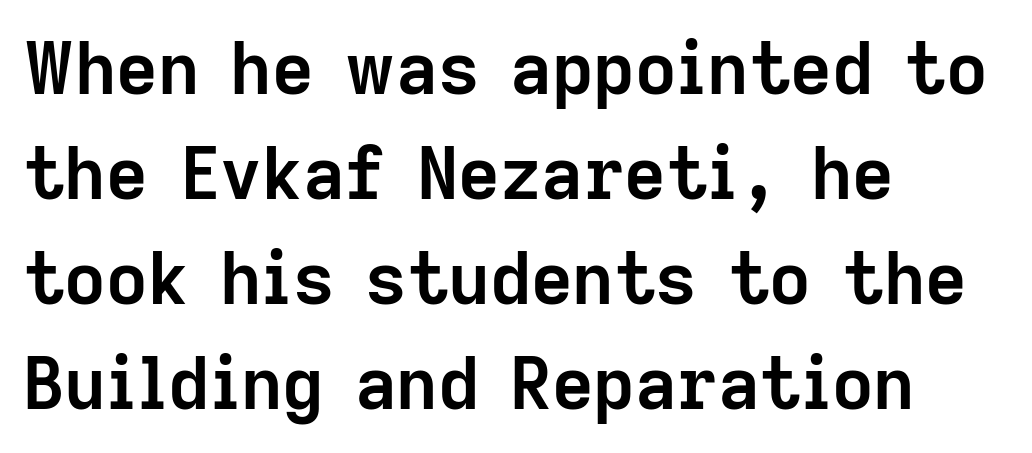
The text was rendered using a sans face with plain stroke endings. You could not count columns in this text — the font is proportionally spaced. I'd describe the lettering as bold — thick and assertive. Is there much room between lines? A standard amount, neither cramped nor airy. The specimen reads as upright at a glance. The lines in this sample share a left origin and differ only in where they stop.
